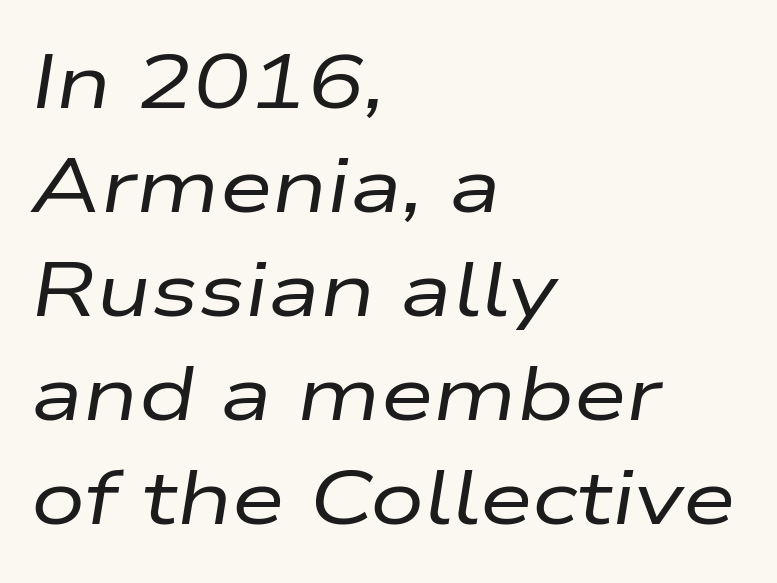
Q: Is the text bold? A: No.
Q: Is the text italic (slanted)? A: Yes, it leans right by about 9 degrees.
Q: Is the text underlined? A: No.
Q: How is the paragraph aligned? A: Left-aligned.
Q: Is the spacing between letters normal or unusually wide? A: Normal.
Q: Is the spacing between lines tight, normal or loose? A: Normal.
Q: Width (condensed, normal, or wide)? A: Wide.
Q: Stroke contrast? A: Low.
Q: x-height? A: Medium.
Q: Monospaced? A: No.
